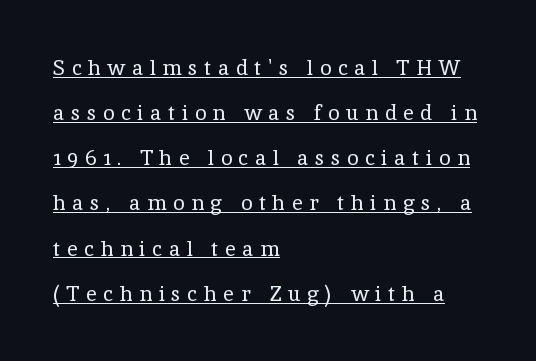
The image shows 21 px text type, upright; set left-aligned, loose line spacing (2.15x), unusually wide letter spacing (+0.31 em), underlined.
